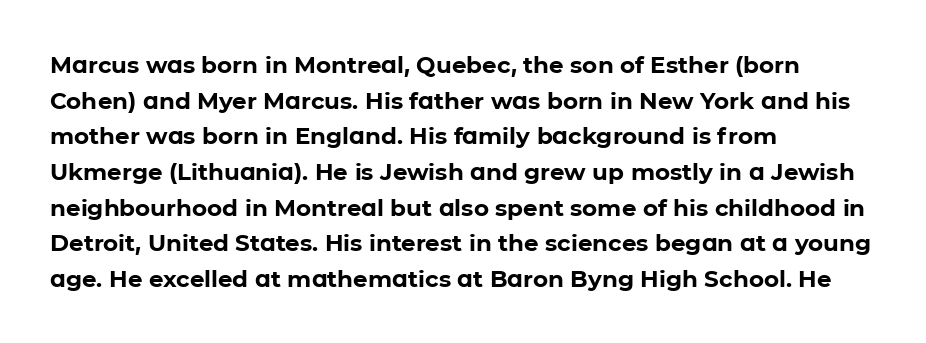
The image shows 23 px bold type, upright; set left-aligned, normal line spacing (1.55x), normal letter spacing, not underlined.
